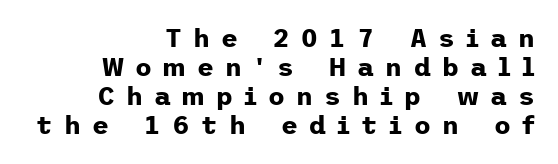
The image shows 26 px bold type, upright; set right-aligned, tight line spacing (1.12x), unusually wide letter spacing (+0.43 em), not underlined.
